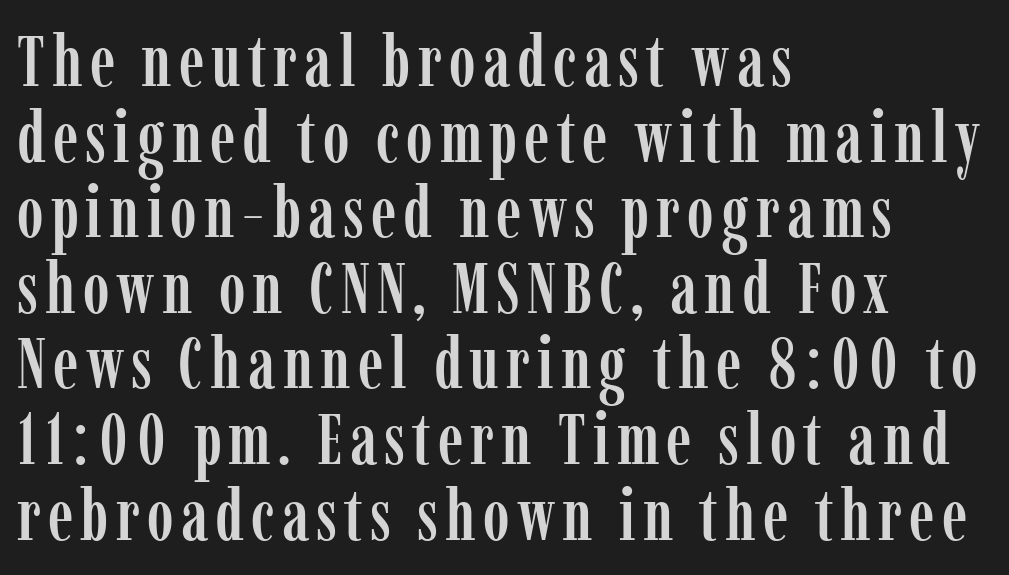
{"serif": "yes", "italic": "no", "width": "condensed", "stroke_contrast": "low", "x_height": "medium", "monospaced": "no", "underline": "no", "align": "left", "line_spacing": "tight", "line_spacing_ratio": 1.05, "glyph_px": 72}
